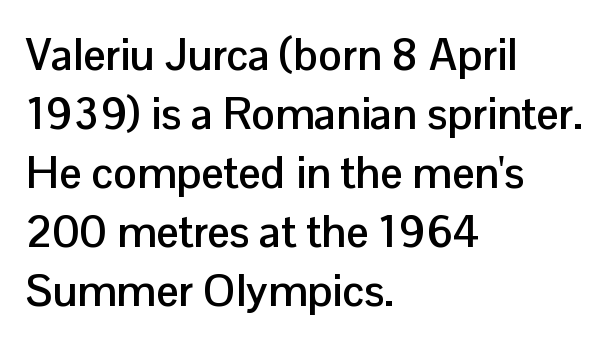
Vertically, the passage feels balanced, rows spaced as you'd expect. A classic flush-left, rag-right setting is used for this passage. Letter spacing: default. Quick note: not italic, upright. This sample has the flowing, uneven cadence of proportional lettering.
